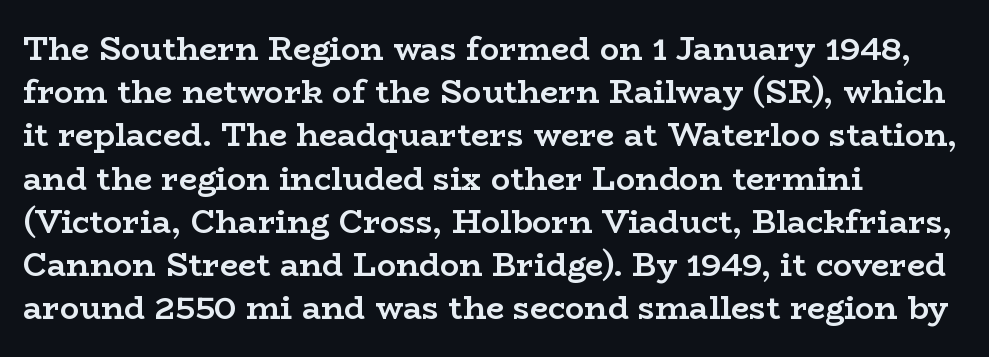
{"serif": "yes", "italic": "no", "bold": "yes", "weight": "semibold", "width": "wide", "stroke_contrast": "low", "x_height": "medium", "monospaced": "no", "underline": "no", "align": "left", "line_spacing": "normal", "line_spacing_ratio": 1.35, "letter_spacing": "normal", "letter_spacing_em": 0.0, "glyph_px": 32}
